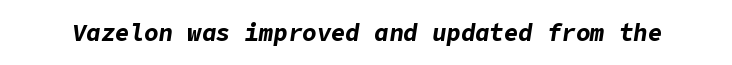
The image shows 24 px bold type, italic (leaning right); set normal letter spacing, not underlined.
